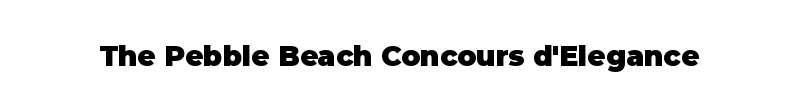
The image shows 28 px heavy sans-serif type, upright; set normal letter spacing, not underlined; low stroke contrast and a large x-height.
